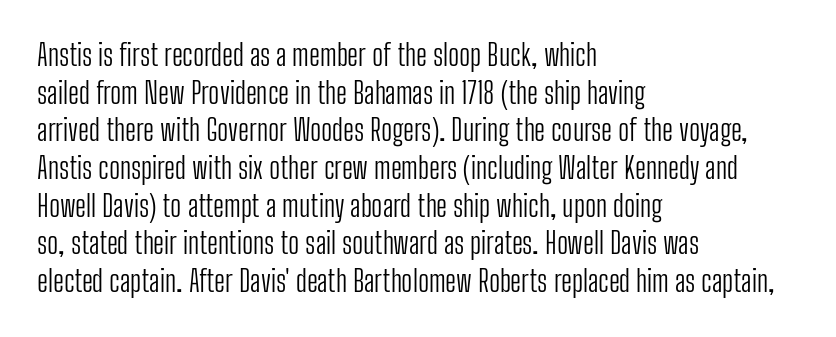
Descender tails drop into unmarked territory. This sample has the flowing, uneven cadence of proportional lettering. Upright lettering throughout. What's the leading like? Ordinary, nothing unusual. Standard letterfit; no display-style spreading of the glyphs. To sum up the face: it is a sans, with no serifs.
